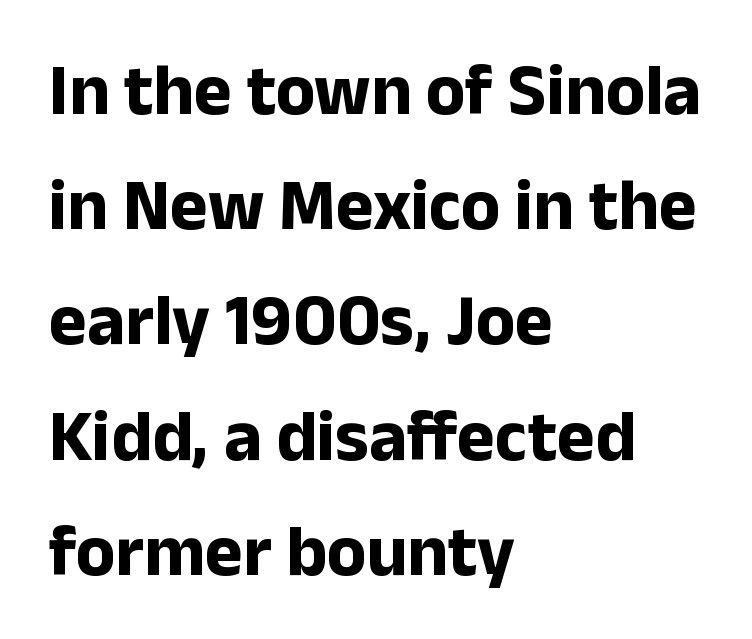
The image shows 72 px bold sans-serif type, upright; set left-aligned, normal line spacing (1.6x), normal letter spacing, not underlined; low stroke contrast and a medium x-height.
